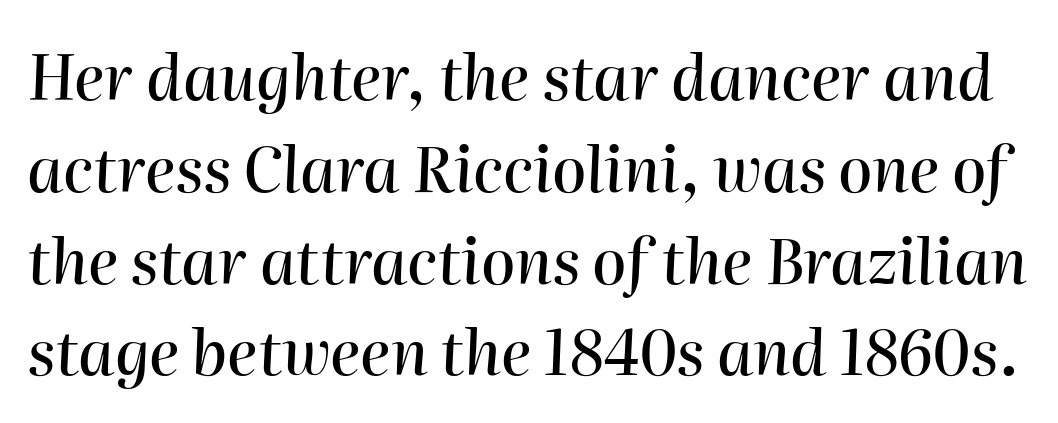
{"italic": "yes", "lean": "right", "slant_degrees": 2, "width": "normal", "stroke_contrast": "high", "x_height": "medium", "monospaced": "no", "underline": "no", "line_spacing": "normal", "line_spacing_ratio": 1.48, "letter_spacing": "normal", "letter_spacing_em": 0.0, "glyph_px": 62}
